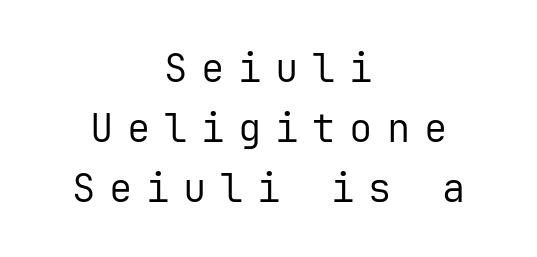
Q: Is the text bold? A: No.
Q: Is the text italic (slanted)? A: No, it is upright.
Q: Is the typeface a serif or a sans-serif typeface? A: Sans-serif.
Q: Is the text underlined? A: No.
Q: How is the paragraph aligned? A: Centered.
Q: Is the spacing between letters normal or unusually wide? A: Unusually wide.
Q: Is the spacing between lines tight, normal or loose? A: Normal.
Q: Width (condensed, normal, or wide)? A: Normal.
Q: Stroke contrast? A: Low.
Q: x-height? A: Medium.
Q: Monospaced? A: Yes.
